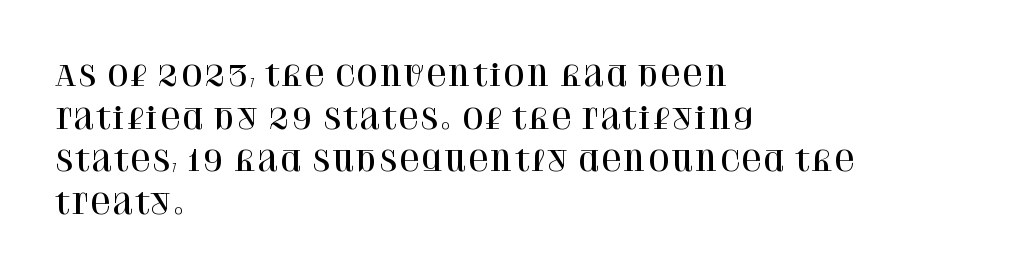
The image shows 28 px serif type, upright; set left-aligned, normal line spacing (1.52x), normal letter spacing, not underlined; high stroke contrast and a large x-height.
